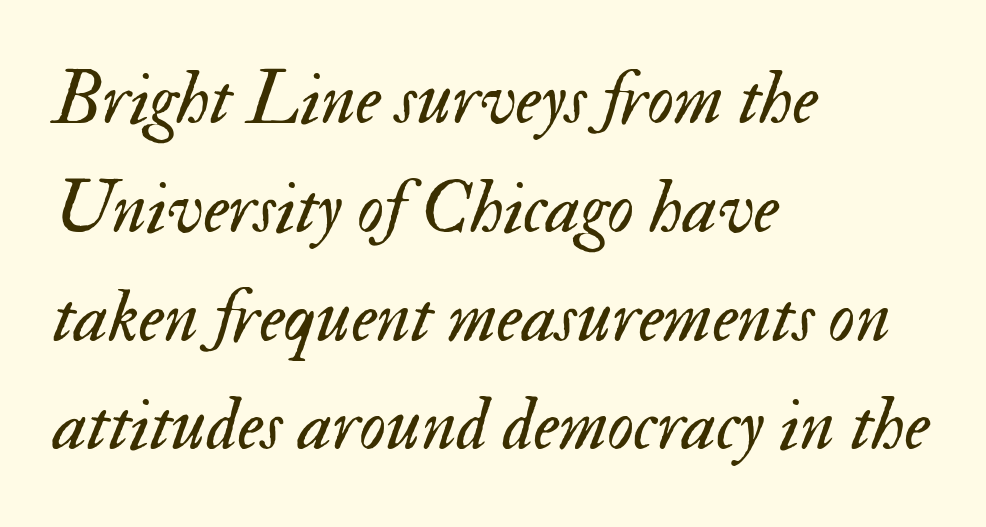
Think of a printed novel: that variable character pitch is what you see here. Weight class: somewhere from thin through regular. The space directly below the letters is spotless. Quick note: italic. Compared with typical paragraphs, the rows here are spaced about the same. These lines stack with their left ends in a neat column.
